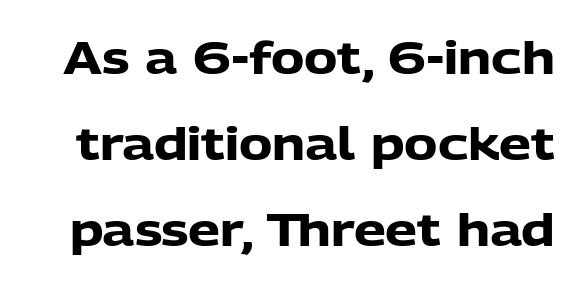
Q: Is the text bold? A: Yes.
Q: Is the text italic (slanted)? A: No, it is upright.
Q: Is the typeface a serif or a sans-serif typeface? A: Sans-serif.
Q: Is the text underlined? A: No.
Q: Is the spacing between letters normal or unusually wide? A: Normal.
Q: Is the spacing between lines tight, normal or loose? A: Loose.
Q: Width (condensed, normal, or wide)? A: Normal.
Q: Stroke contrast? A: Low.
Q: x-height? A: Medium.
Q: Monospaced? A: No.
